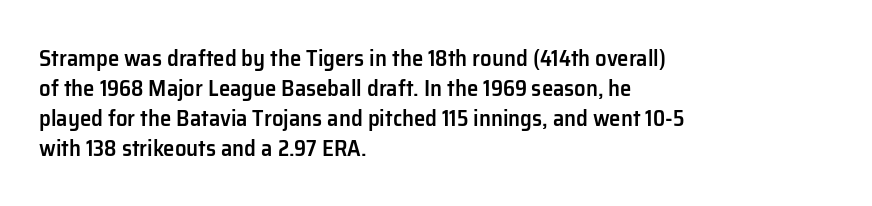
Letter spacing: default. Unlike italic type, these characters show no tilt at all. Look at the stroke-to-counter ratio: somewhat heavy, a semibold. Layout note: lines flush left.
